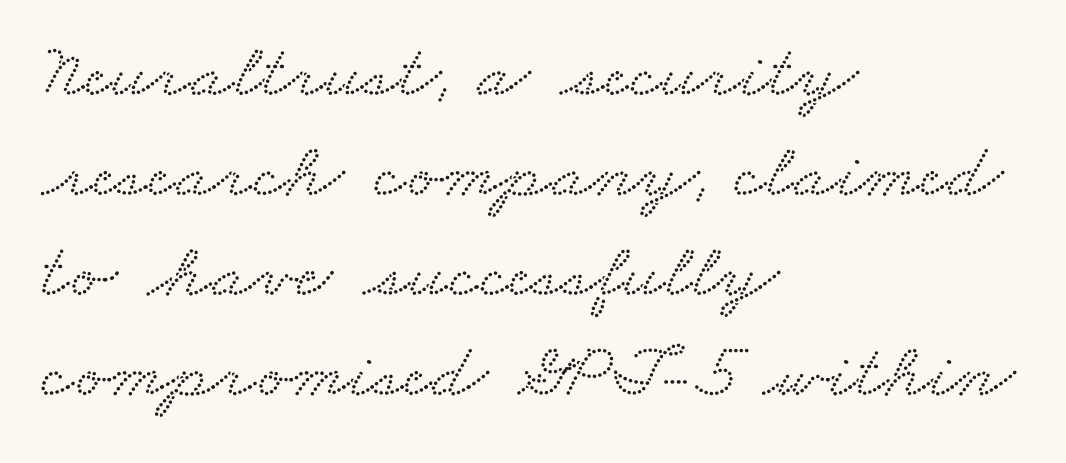
This sample keeps an unexceptional amount of space between lines. Spacing between characters is what you'd get straight out of the box. The lines are quadded left. Varying glyph widths throughout — classic text-font behaviour. The string is rendered with underlining switched off.
